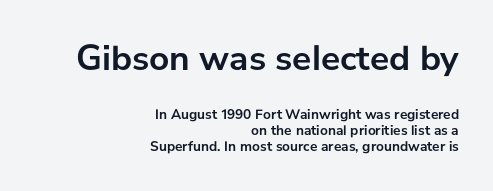
To sum up the face: it is a sans, with no serifs. A dark, heavy texture on the line: the type is bold. One-word summary of the alignment: right. The font's upright variant was chosen for this text. Is the lower block the larger one? No — the upper block carries the bigger type.
